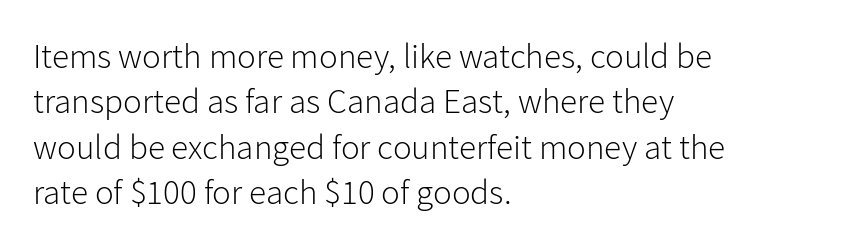
Q: Is the text bold? A: No.
Q: Is the text italic (slanted)? A: No, it is upright.
Q: Is the typeface a serif or a sans-serif typeface? A: Sans-serif.
Q: Is the text underlined? A: No.
Q: How is the paragraph aligned? A: Left-aligned.
Q: Is the spacing between letters normal or unusually wide? A: Normal.
Q: Is the spacing between lines tight, normal or loose? A: Normal.
Q: Width (condensed, normal, or wide)? A: Normal.
Q: Stroke contrast? A: Low.
Q: x-height? A: Medium.
Q: Monospaced? A: No.
